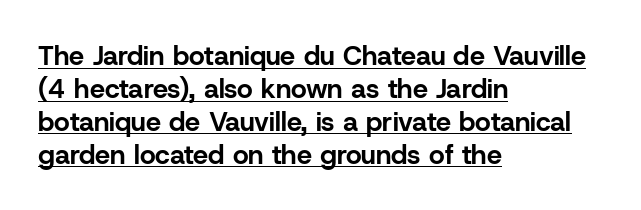
{"italic": "no", "bold": "yes", "underline": "yes", "align": "left", "line_spacing_ratio": 1.22, "letter_spacing": "normal", "letter_spacing_em": 0.0, "glyph_px": 27}
